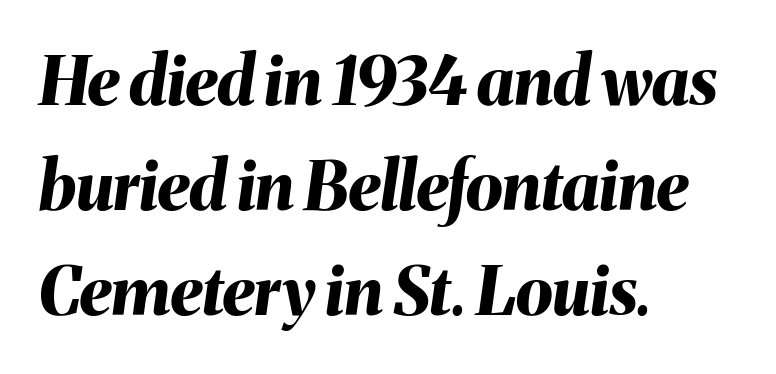
Q: Is the text bold? A: Yes.
Q: Is the text italic (slanted)? A: Yes, it leans right by about 8 degrees.
Q: Is the text underlined? A: No.
Q: How is the paragraph aligned? A: Left-aligned.
Q: Is the spacing between letters normal or unusually wide? A: Normal.
Q: Is the spacing between lines tight, normal or loose? A: Normal.
Q: Width (condensed, normal, or wide)? A: Normal.
Q: Stroke contrast? A: Medium.
Q: x-height? A: Medium.
Q: Monospaced? A: No.
